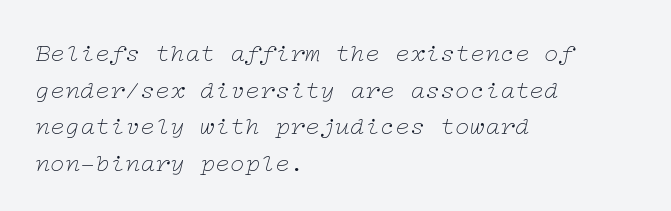
{"italic": "yes", "lean": "right", "slant_degrees": 12, "bold": "no", "underline": "no", "align": "left", "line_spacing": "normal", "line_spacing_ratio": 1.47, "letter_spacing": "normal", "letter_spacing_em": 0.0, "glyph_px": 25}
